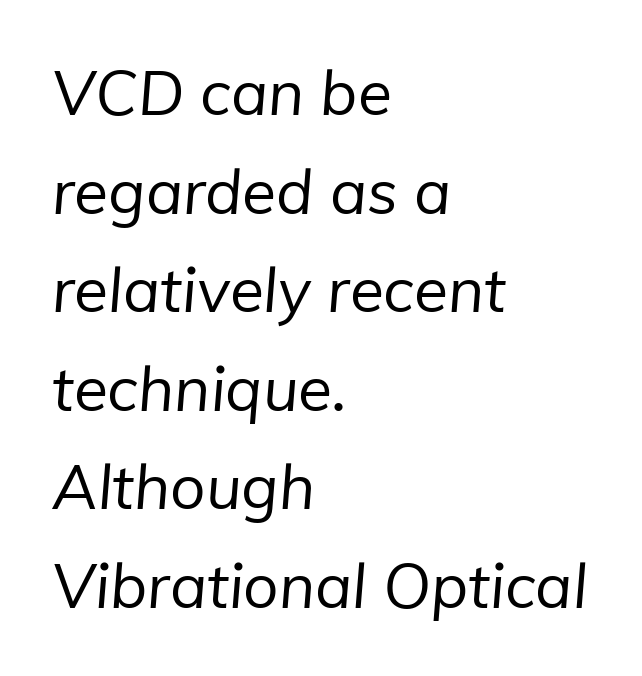
{"serif": "no", "bold": "no", "weight": "regular", "width": "normal", "stroke_contrast": "low", "x_height": "medium", "monospaced": "no", "underline": "no", "align": "left", "line_spacing": "normal", "line_spacing_ratio": 1.59, "letter_spacing": "normal", "letter_spacing_em": 0.0, "glyph_px": 62}
